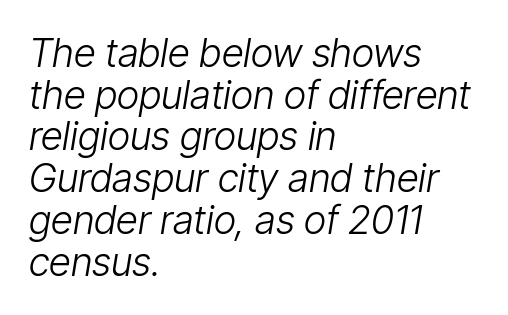
Q: Is the text bold? A: No.
Q: Is the text italic (slanted)? A: Yes, it leans right by about 9 degrees.
Q: Is the text underlined? A: No.
Q: How is the paragraph aligned? A: Left-aligned.
Q: Is the spacing between letters normal or unusually wide? A: Normal.
Q: Is the spacing between lines tight, normal or loose? A: Tight.
Q: Width (condensed, normal, or wide)? A: Condensed.
Q: Stroke contrast? A: Low.
Q: x-height? A: Medium.
Q: Monospaced? A: No.
